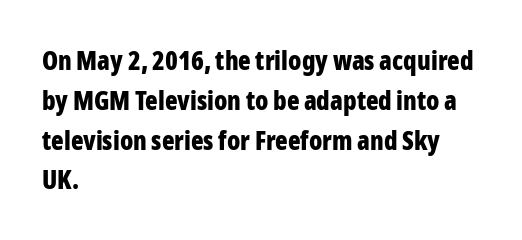
The image shows 26 px bold type, upright; set left-aligned, normal line spacing (1.53x), normal letter spacing, not underlined.
